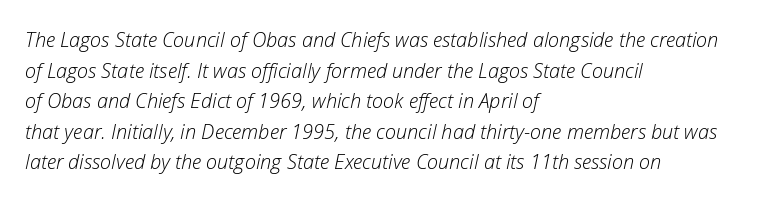
These lines stack with their left ends in a neat column. Counters stay open thanks to moderate or lighter strokes. Does the lettering tilt? It does — this is italic. How would I describe the line gaps? Plain and ordinary. The zone under the glyphs is completely vacant.
